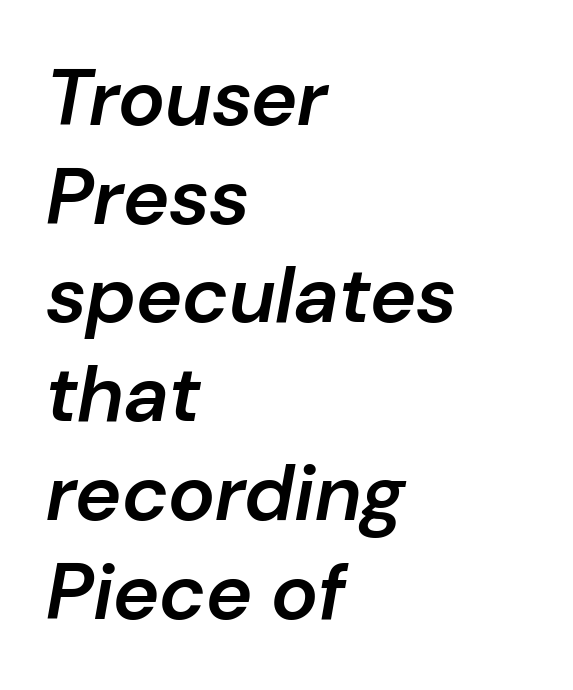
{"italic": "yes", "lean": "right", "slant_degrees": 10, "bold": "semi", "weight": "semibold", "width": "normal", "stroke_contrast": "low", "x_height": "medium", "monospaced": "no", "underline": "no", "align": "left", "line_spacing": "normal", "line_spacing_ratio": 1.25, "letter_spacing": "normal", "letter_spacing_em": 0.0, "glyph_px": 79}
